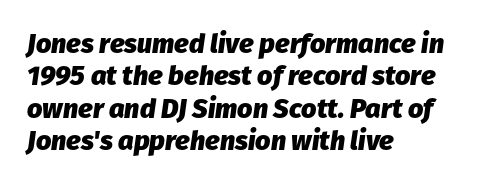
Bare-footed words on every line. Look at the tracking — it's just the regular setting, nothing added. Is the type slanted? Yes — the strokes lean at a clear angle. Each line starts at the same left margin while the right side varies.
